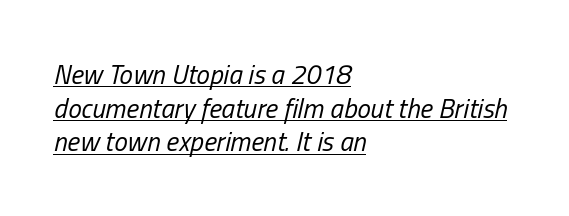
{"italic": "yes", "lean": "right", "slant_degrees": 13, "bold": "no", "underline": "yes", "align": "left", "line_spacing": "normal", "line_spacing_ratio": 1.25, "letter_spacing": "normal", "letter_spacing_em": 0.0, "glyph_px": 27}
